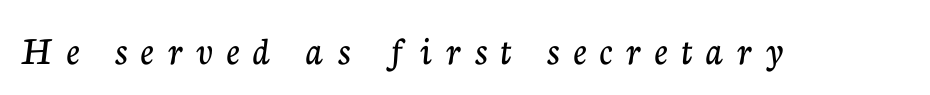
Check where the strokes stop: tiny serifs finish them off. The letters advance in unequal steps, a hallmark of proportional type. Plain, unruled lines of type.
